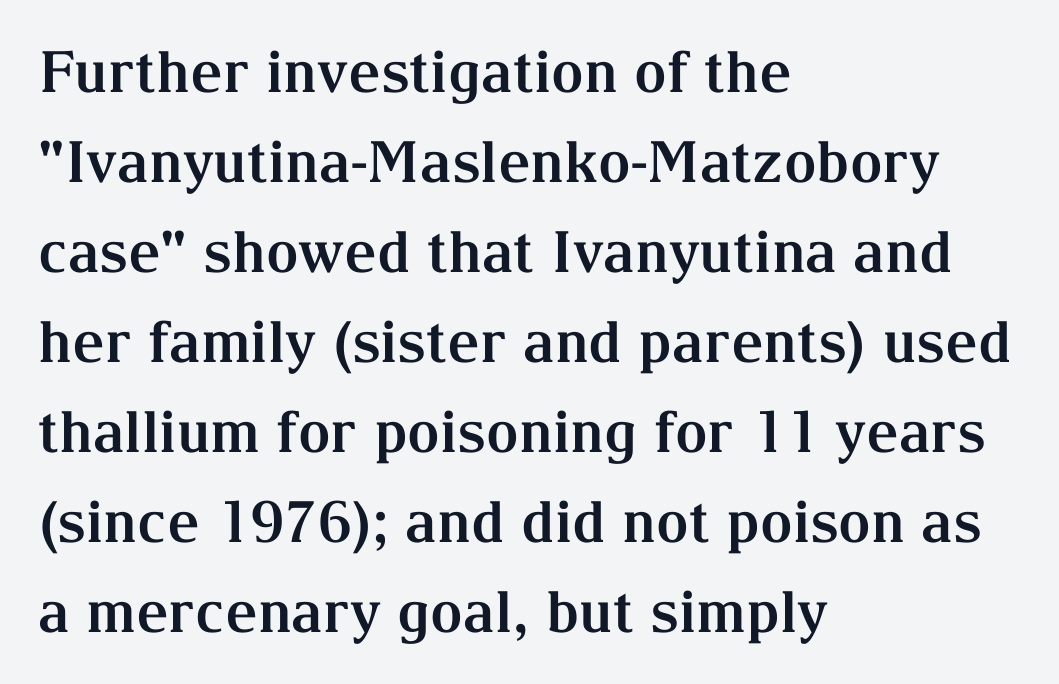
The image shows 57 px bold serif type, upright; set left-aligned, normal line spacing (1.58x), normal letter spacing, not underlined; medium stroke contrast and a medium x-height.
